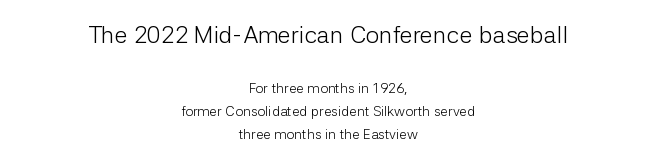
Each stroke keeps to a modest, everyday thickness or less. A normal amount of white space separates one row of letters from the next. A centered setting, common on invitations and titles, is used for this passage. If you squint, the top block still reads clearly — it's the larger of the two. Style check: upright. This sample uses plain, unmodified letter spacing.
